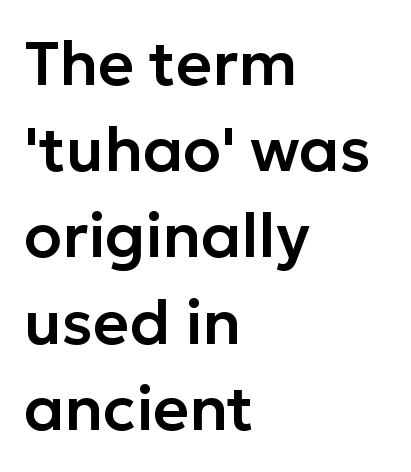
The image shows 62 px sans-serif type, upright; set left-aligned, normal line spacing (1.39x), normal letter spacing, not underlined; low stroke contrast and a medium x-height.
